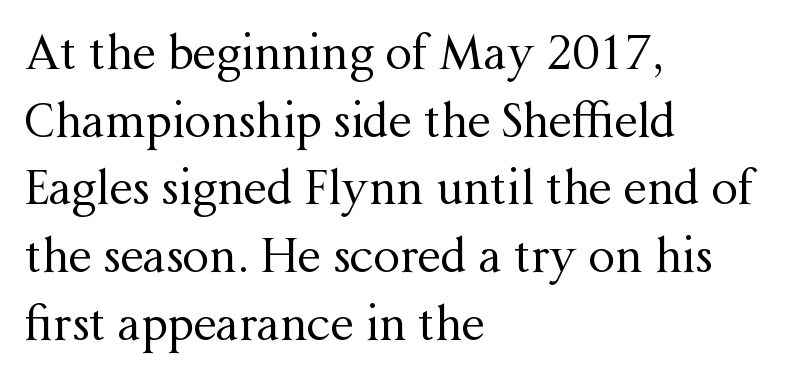
Q: Is the text bold? A: No.
Q: Is the text italic (slanted)? A: No, it is upright.
Q: Is the typeface a serif or a sans-serif typeface? A: Serif.
Q: Is the text underlined? A: No.
Q: How is the paragraph aligned? A: Left-aligned.
Q: Is the spacing between letters normal or unusually wide? A: Normal.
Q: Is the spacing between lines tight, normal or loose? A: Normal.
Q: Width (condensed, normal, or wide)? A: Normal.
Q: Stroke contrast? A: Medium.
Q: x-height? A: Medium.
Q: Monospaced? A: No.
